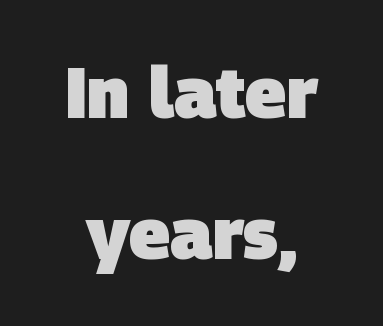
The image shows 71 px heavy sans-serif type; set loose line spacing (1.99x), normal letter spacing, not underlined; low stroke contrast and a large x-height.
